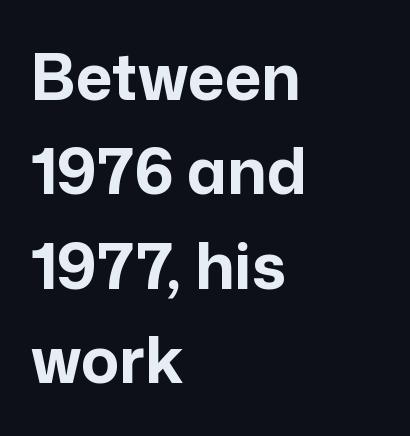
Q: Is the text bold? A: Yes.
Q: Is the text italic (slanted)? A: No, it is upright.
Q: Is the typeface a serif or a sans-serif typeface? A: Sans-serif.
Q: Is the text underlined? A: No.
Q: How is the paragraph aligned? A: Left-aligned.
Q: Is the spacing between letters normal or unusually wide? A: Normal.
Q: Is the spacing between lines tight, normal or loose? A: Normal.
Q: Width (condensed, normal, or wide)? A: Normal.
Q: Stroke contrast? A: Low.
Q: x-height? A: Medium.
Q: Monospaced? A: No.
